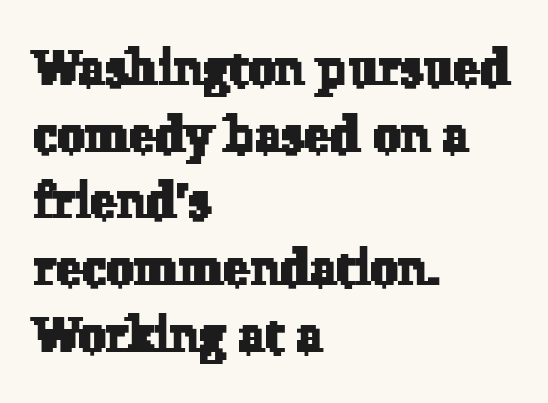
Q: Is the typeface a serif or a sans-serif typeface? A: Serif.
Q: Is the text underlined? A: No.
Q: How is the paragraph aligned? A: Left-aligned.
Q: Is the spacing between letters normal or unusually wide? A: Normal.
Q: Is the spacing between lines tight, normal or loose? A: Normal.
Q: Width (condensed, normal, or wide)? A: Normal.
Q: Stroke contrast? A: Low.
Q: x-height? A: Medium.
Q: Monospaced? A: No.
